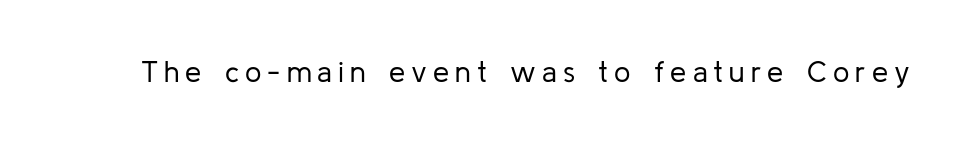
The image shows 29 px regular-weight sans-serif type, upright; set unusually wide letter spacing (+0.21 em), not underlined; low stroke contrast and a medium x-height.
